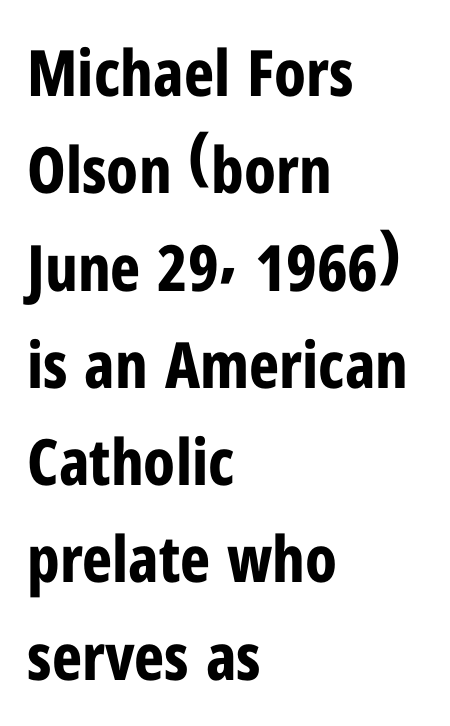
The designer left line spacing at the default. Looks like regular typesetting: each glyph gets only the width it needs. This is roman type, the default non-slanted kind. The font is running at its bold setting. There is no visible air inserted between adjacent glyphs.
